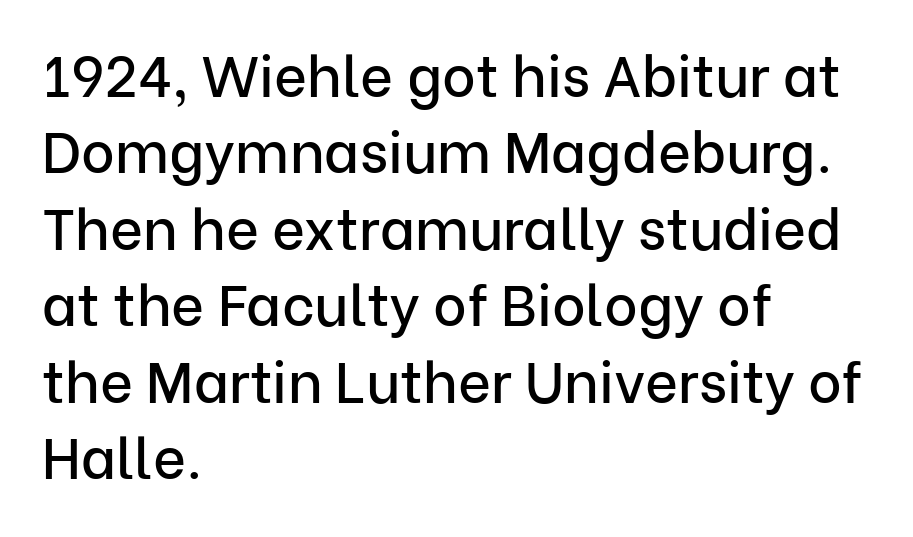
Check under the words: just untouched page. The font family rendered here belongs to the sans-serif group. These lines were composed using upright roman letters. The paragraph has a hard left edge and a soft right edge.
